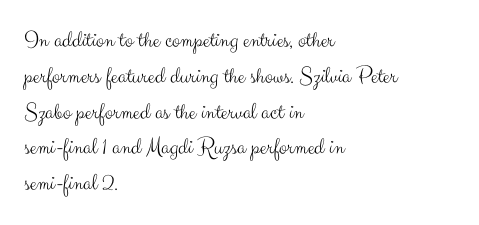
Q: Is the text bold? A: No.
Q: Is the text italic (slanted)? A: Yes.
Q: Is the text underlined? A: No.
Q: How is the paragraph aligned? A: Left-aligned.
Q: Is the spacing between letters normal or unusually wide? A: Normal.
Q: Is the spacing between lines tight, normal or loose? A: Normal.
